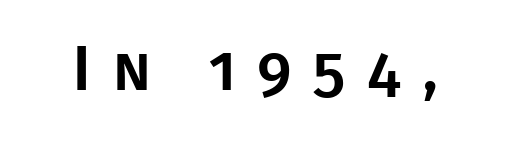
The image shows 64 px sans-serif type, upright; set unusually wide letter spacing (+0.32 em), not underlined; low stroke contrast and a large x-height.
